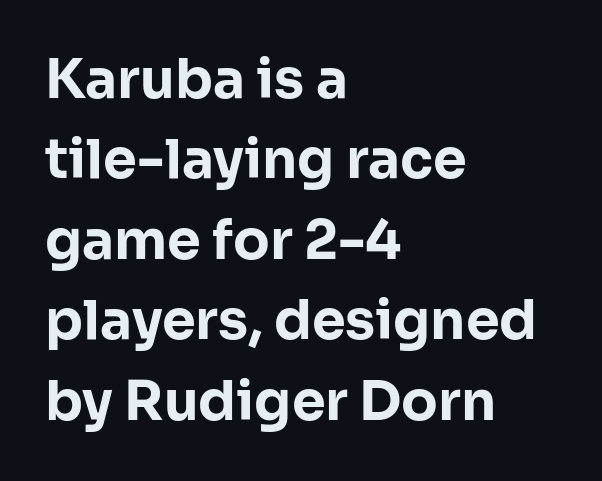
Q: Is the text bold? A: Yes.
Q: Is the text italic (slanted)? A: No, it is upright.
Q: Is the typeface a serif or a sans-serif typeface? A: Sans-serif.
Q: Is the text underlined? A: No.
Q: How is the paragraph aligned? A: Left-aligned.
Q: Is the spacing between letters normal or unusually wide? A: Normal.
Q: Is the spacing between lines tight, normal or loose? A: Normal.
Q: Width (condensed, normal, or wide)? A: Normal.
Q: Stroke contrast? A: Low.
Q: x-height? A: Medium.
Q: Monospaced? A: No.
